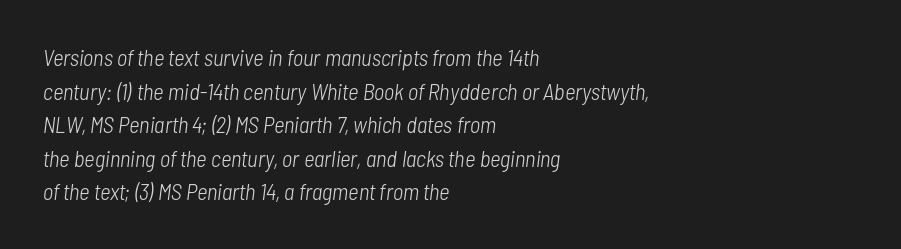
{"italic": "yes", "lean": "right", "slant_degrees": 7, "bold": "no", "underline": "no", "align": "left", "line_spacing": "normal", "line_spacing_ratio": 1.46, "letter_spacing": "normal", "letter_spacing_em": 0.0, "glyph_px": 23}
